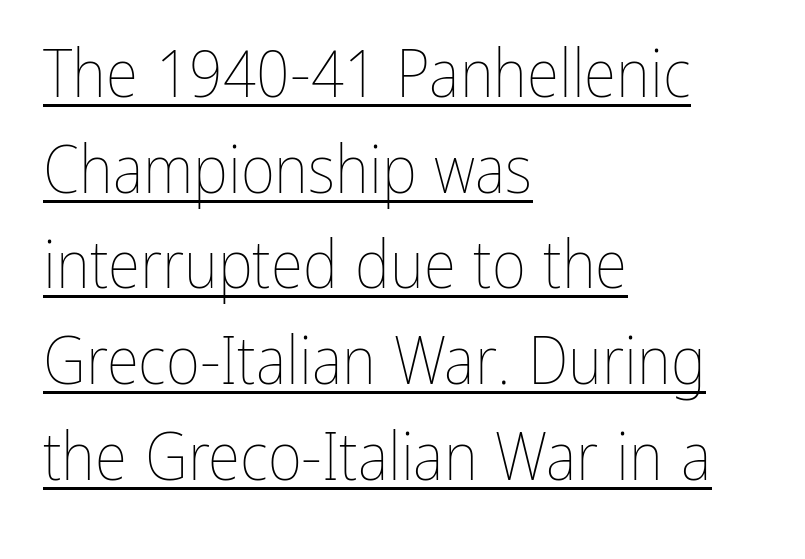
These lines are rendered in a variable-pitch font. Vertical spacing — default. This rendering features underlined lettering. The compositor pushed each line to the left boundary.
